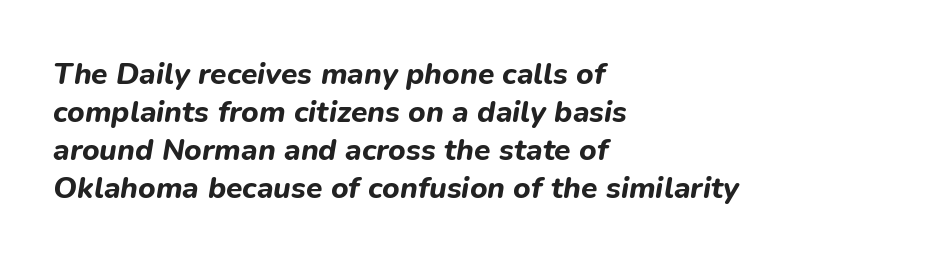
Compared with typical paragraphs, the rows here are spaced about the same. Which margin do the lines hug? The left one — the right edge is uneven. The string is rendered with underlining switched off. The passage shown leans; its letterforms are oblique. A dark, heavy texture on the line: the type is bold. The rendering keeps characters at their native spacing.
